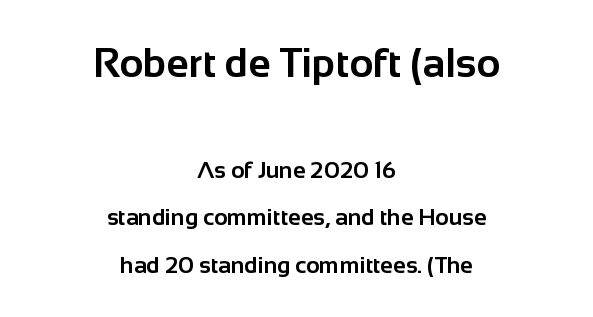
Nothing unusual about the tracking: characters are spaced as the font intends. The more generous point size was reserved for the upper chunk. One-word summary of the alignment: center. Plenty of ink on the page — the face is bold. How would I describe the line gaps? Wide and relaxed. You could not count columns in this text — the font is proportionally spaced.
